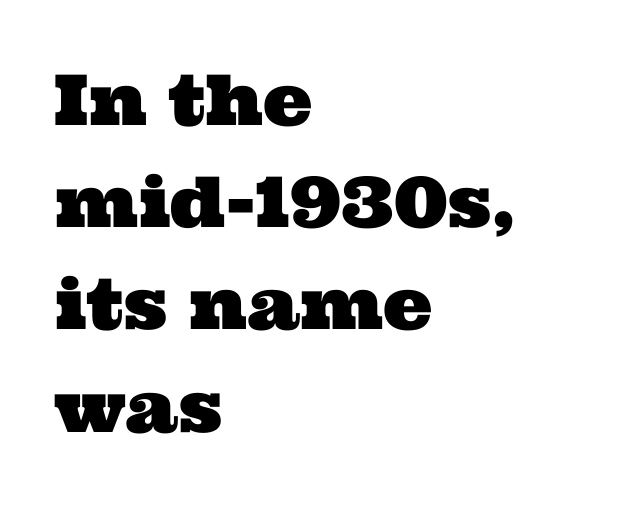
Q: Is the typeface a serif or a sans-serif typeface? A: Serif.
Q: Is the text underlined? A: No.
Q: How is the paragraph aligned? A: Left-aligned.
Q: Is the spacing between letters normal or unusually wide? A: Normal.
Q: Is the spacing between lines tight, normal or loose? A: Normal.
Q: Width (condensed, normal, or wide)? A: Wide.
Q: Stroke contrast? A: Medium.
Q: x-height? A: Medium.
Q: Monospaced? A: No.
